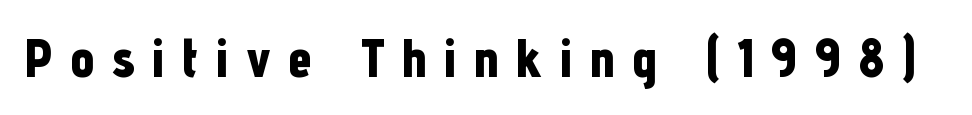
{"serif": "no", "italic": "no", "bold": "yes", "weight": "bold", "width": "condensed", "stroke_contrast": "low", "x_height": "medium", "monospaced": "no", "underline": "no", "letter_spacing": "wide", "letter_spacing_em": 0.32, "glyph_px": 54}
